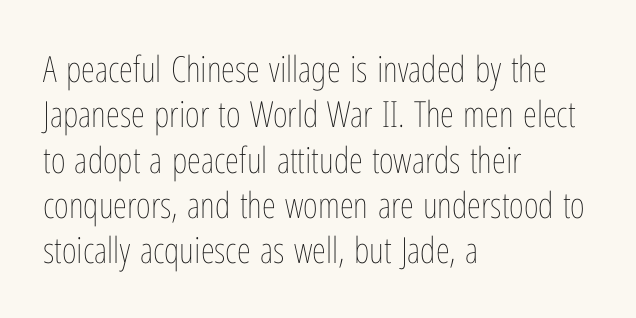
Q: Is the text bold? A: No.
Q: Is the text italic (slanted)? A: No, it is upright.
Q: Is the text underlined? A: No.
Q: How is the paragraph aligned? A: Left-aligned.
Q: Is the spacing between letters normal or unusually wide? A: Normal.
Q: Is the spacing between lines tight, normal or loose? A: Normal.
Q: Width (condensed, normal, or wide)? A: Condensed.
Q: Stroke contrast? A: Low.
Q: x-height? A: Medium.
Q: Monospaced? A: No.
